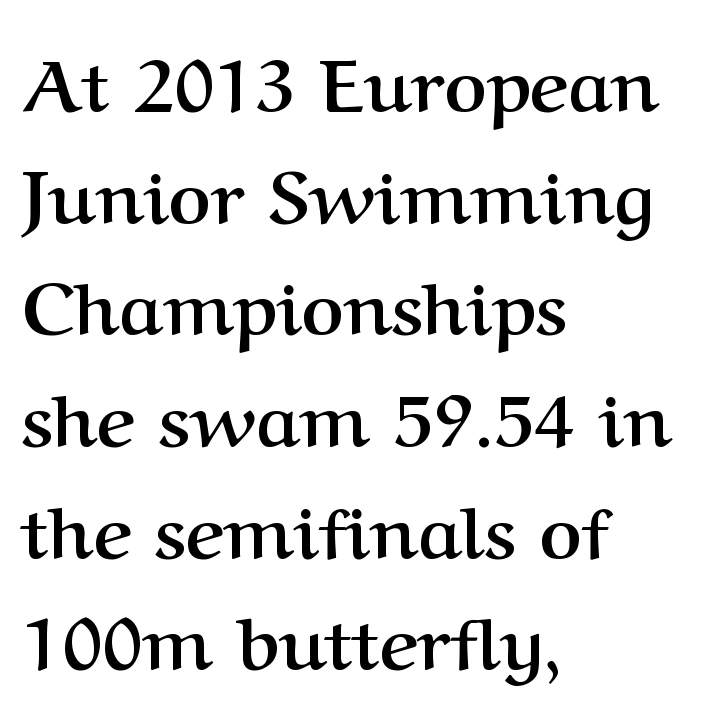
{"serif": "yes", "italic": "no", "bold": "yes", "weight": "semibold", "width": "normal", "stroke_contrast": "medium", "x_height": "medium", "monospaced": "no", "underline": "no", "align": "left", "line_spacing": "normal", "line_spacing_ratio": 1.53, "letter_spacing": "normal", "letter_spacing_em": 0.0, "glyph_px": 73}
